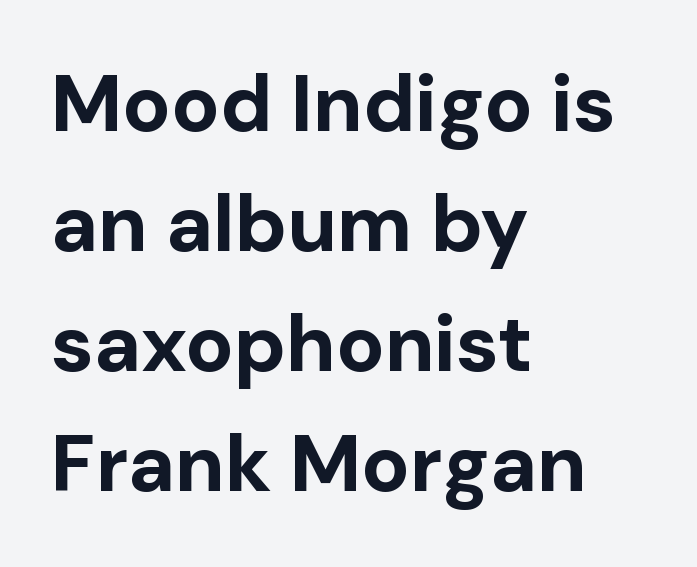
The image shows 80 px bold sans-serif type, upright; set left-aligned, normal line spacing (1.5x), normal letter spacing, not underlined; low stroke contrast and a medium x-height.
